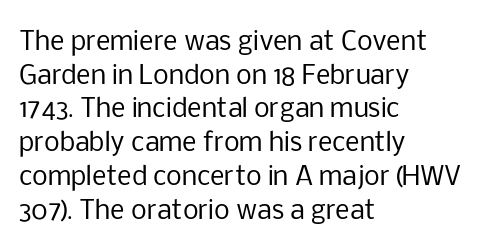
The image shows 25 px text type, upright; set left-aligned, normal line spacing (1.35x), normal letter spacing, not underlined.
